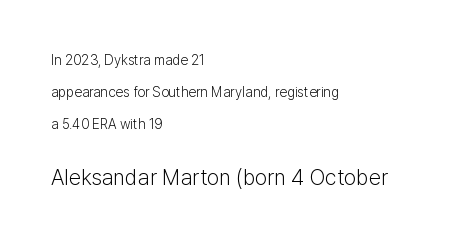
The image shows 22 px text type, upright; set left-aligned, loose line spacing (2.27x), normal letter spacing, not underlined; the second (bottom) block is 1.57x larger.
